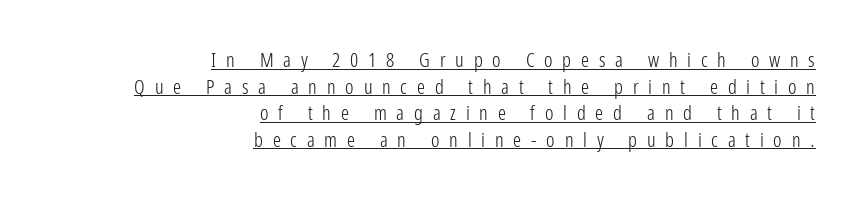
Q: Is the text bold? A: No.
Q: Is the text italic (slanted)? A: No, it is upright.
Q: Is the text underlined? A: Yes.
Q: How is the paragraph aligned? A: Right-aligned.
Q: Is the spacing between letters normal or unusually wide? A: Unusually wide.
Q: Is the spacing between lines tight, normal or loose? A: Normal.
